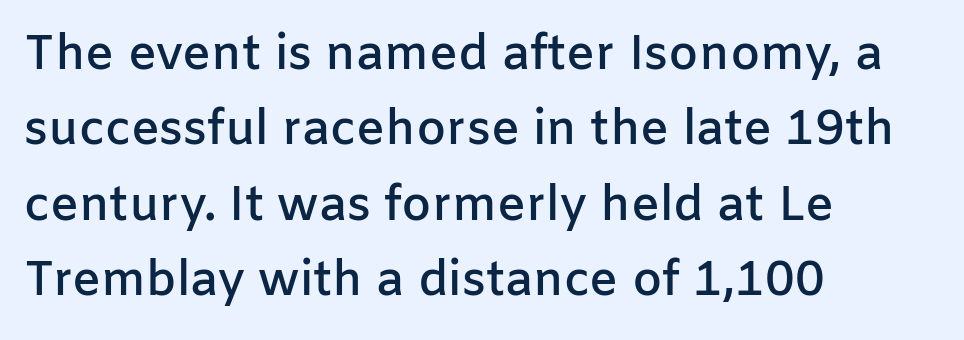
{"serif": "no", "italic": "no", "bold": "semi", "weight": "semibold", "width": "normal", "stroke_contrast": "low", "x_height": "medium", "monospaced": "no", "underline": "no", "align": "left", "line_spacing": "normal", "line_spacing_ratio": 1.57, "letter_spacing": "normal", "letter_spacing_em": 0.0, "glyph_px": 48}
